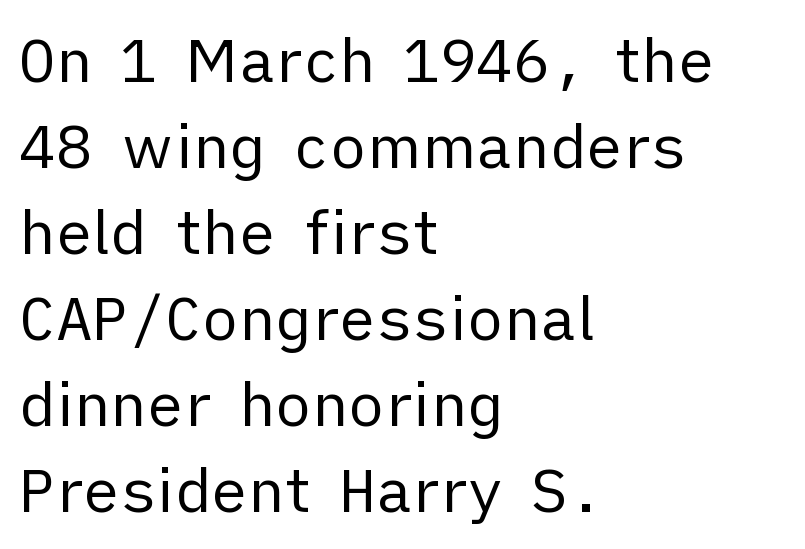
{"serif": "no", "italic": "no", "bold": "no", "weight": "regular", "width": "normal", "stroke_contrast": "low", "x_height": "medium", "monospaced": "no", "underline": "no", "align": "left", "line_spacing": "normal", "line_spacing_ratio": 1.41, "letter_spacing": "normal", "letter_spacing_em": 0.0, "glyph_px": 61}
